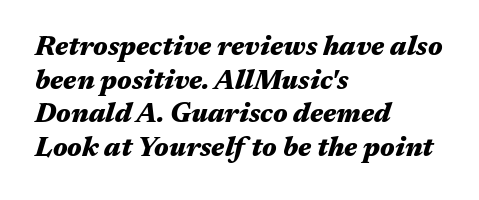
{"italic": "yes", "lean": "right", "slant_degrees": 17, "bold": "yes", "underline": "no", "align": "left", "line_spacing": "normal", "line_spacing_ratio": 1.25, "letter_spacing": "normal", "letter_spacing_em": 0.0, "glyph_px": 27}
